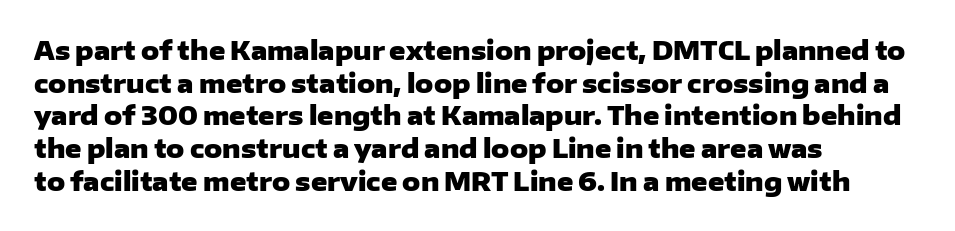
You could call the tracking neutral — neither tight nor loose. Ordinary non-slanted type is in use. Heavy, bold letterforms. Does the copy run flush right? No — it runs flush left. Regular leading.
